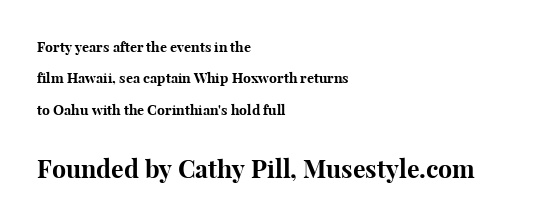
The image shows 25 px bold type, upright; set left-aligned, loose line spacing (2.24x), normal letter spacing, not underlined; the second (bottom) block is 1.79x larger.
